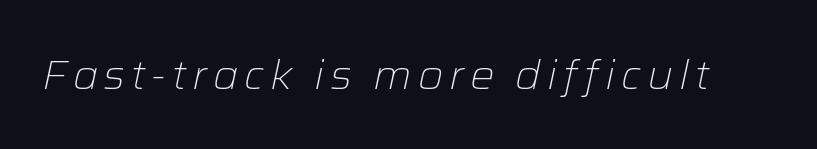
This reads as an unemphasized weight, regular at the heaviest. A typesetter would call this proportional, since set widths differ per character. The typography opts for an oblique posture over an upright one. Words float on clear page, feet unadorned.
